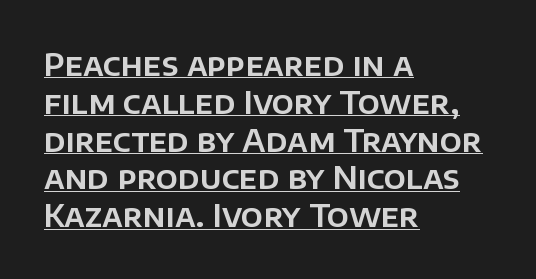
Q: Is the text italic (slanted)? A: No, it is upright.
Q: Is the typeface a serif or a sans-serif typeface? A: Sans-serif.
Q: Is the text underlined? A: Yes.
Q: How is the paragraph aligned? A: Left-aligned.
Q: Is the spacing between letters normal or unusually wide? A: Normal.
Q: Width (condensed, normal, or wide)? A: Normal.
Q: Stroke contrast? A: Low.
Q: x-height? A: Large.
Q: Monospaced? A: No.
